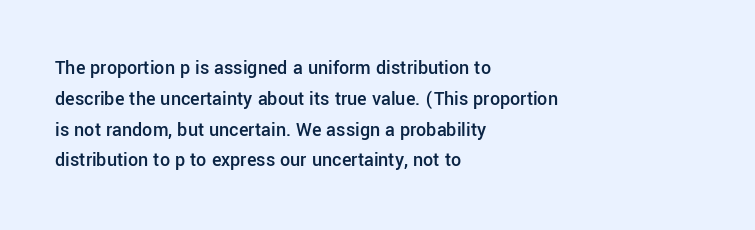
The image shows 20 px text type, upright; set left-aligned, normal line spacing (1.54x), normal letter spacing, not underlined.
